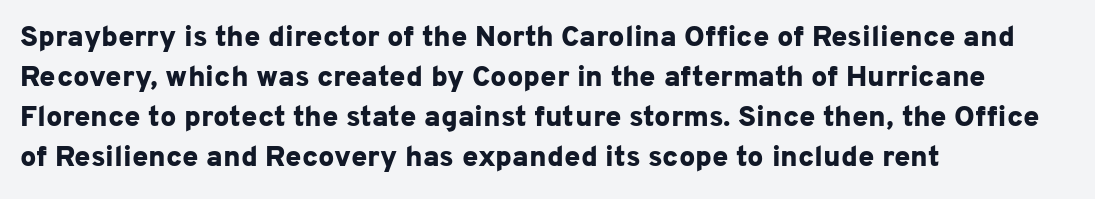
The strokes are fattened all the way to bold. The passage shown is typeset with a sans-serif family. A roman cut, with each character standing at attention. Spacing verdict: proportional, widths tailored to each character. Decoration check: the copy has no underline. What stands out about the letter spacing? Nothing — it is the standard amount.
